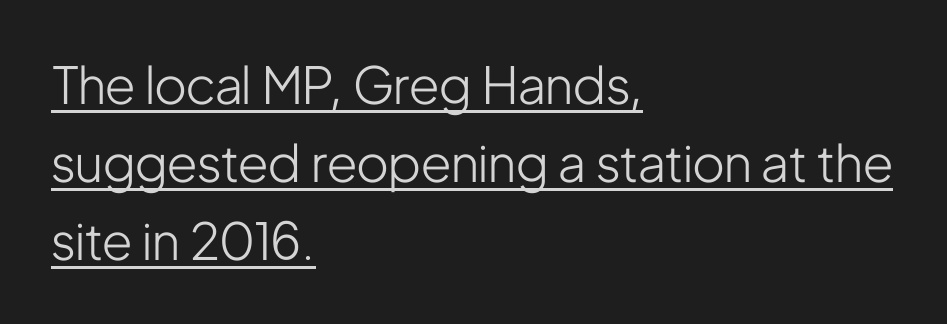
{"serif": "no", "italic": "no", "bold": "no", "weight": "light", "width": "condensed", "stroke_contrast": "low", "x_height": "medium", "monospaced": "no", "underline": "yes", "align": "left", "line_spacing": "normal", "line_spacing_ratio": 1.53, "letter_spacing": "normal", "letter_spacing_em": 0.0, "glyph_px": 51}
